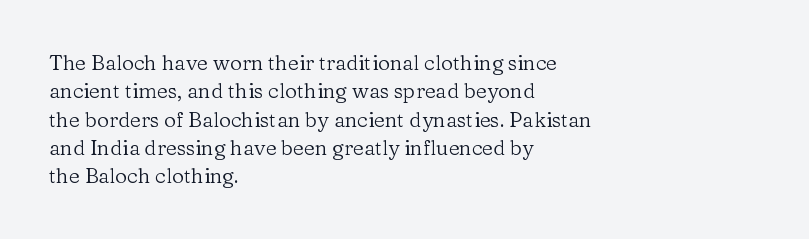
The image shows 21 px text type, upright; set left-aligned, normal line spacing (1.35x), normal letter spacing, not underlined.
